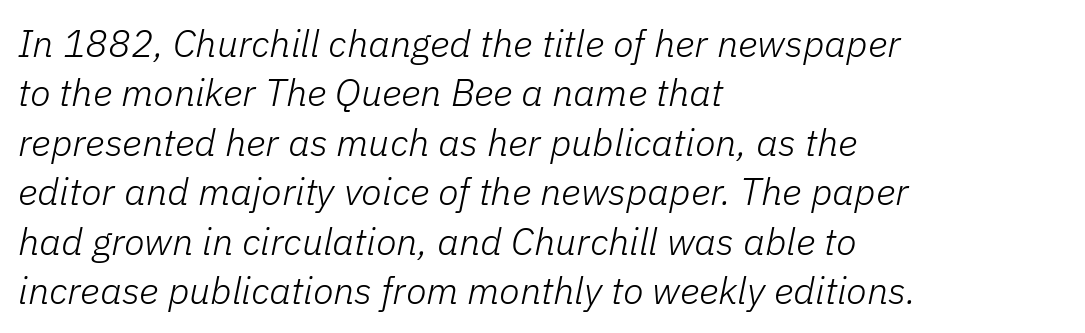
Q: Is the text bold? A: No.
Q: Is the text italic (slanted)? A: Yes, it leans right by about 11 degrees.
Q: Is the text underlined? A: No.
Q: How is the paragraph aligned? A: Left-aligned.
Q: Is the spacing between letters normal or unusually wide? A: Normal.
Q: Is the spacing between lines tight, normal or loose? A: Normal.
Q: Width (condensed, normal, or wide)? A: Normal.
Q: Stroke contrast? A: Low.
Q: x-height? A: Medium.
Q: Monospaced? A: No.
